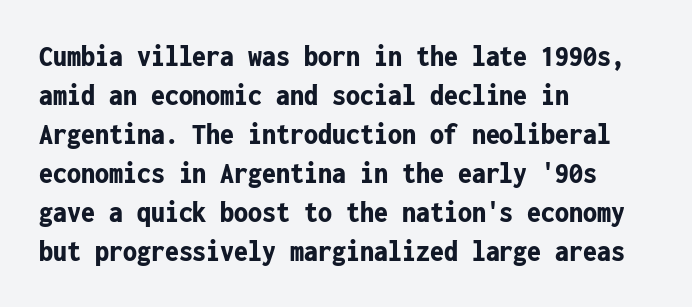
Q: Is the text bold? A: Yes.
Q: Is the text italic (slanted)? A: No, it is upright.
Q: Is the typeface a serif or a sans-serif typeface? A: Sans-serif.
Q: Is the text underlined? A: No.
Q: How is the paragraph aligned? A: Left-aligned.
Q: Is the spacing between letters normal or unusually wide? A: Normal.
Q: Is the spacing between lines tight, normal or loose? A: Normal.
Q: Width (condensed, normal, or wide)? A: Condensed.
Q: Stroke contrast? A: Low.
Q: x-height? A: Medium.
Q: Monospaced? A: Yes.
